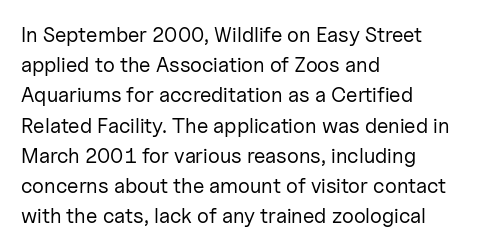
Regarding leading, the lines here are spaced in the standard way. Underline: absent. A classic flush-left, rag-right setting is used for this passage. Every character sits straight up, as roman type does.
